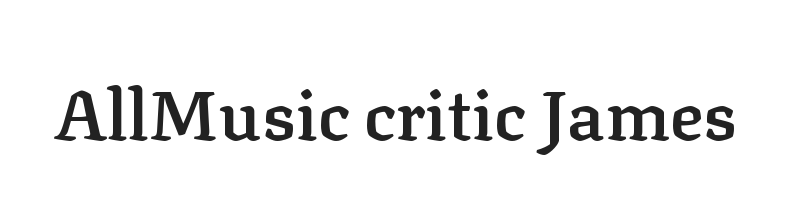
The image shows 70 px semibold serif type, upright; set normal letter spacing, not underlined; low stroke contrast and a medium x-height.
